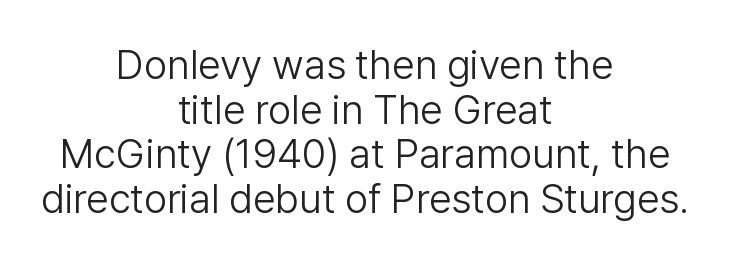
Stems here are at most as thick as an everyday book face. Each new line begins almost immediately beneath the previous one. In terms of posture, this sample is upright. Spacing verdict: proportional, widths tailored to each character. The specimen omits any rule beneath the text block's lines.
